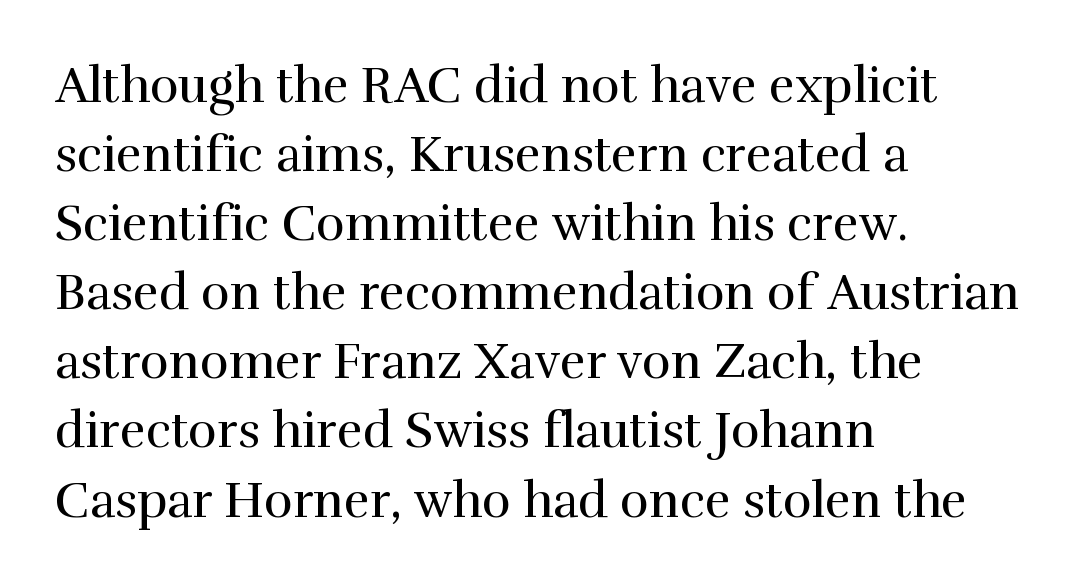
Q: Is the text bold? A: No.
Q: Is the text italic (slanted)? A: No, it is upright.
Q: Is the typeface a serif or a sans-serif typeface? A: Serif.
Q: Is the text underlined? A: No.
Q: How is the paragraph aligned? A: Left-aligned.
Q: Is the spacing between letters normal or unusually wide? A: Normal.
Q: Is the spacing between lines tight, normal or loose? A: Normal.
Q: Width (condensed, normal, or wide)? A: Normal.
Q: Stroke contrast? A: High.
Q: x-height? A: Medium.
Q: Monospaced? A: No.
